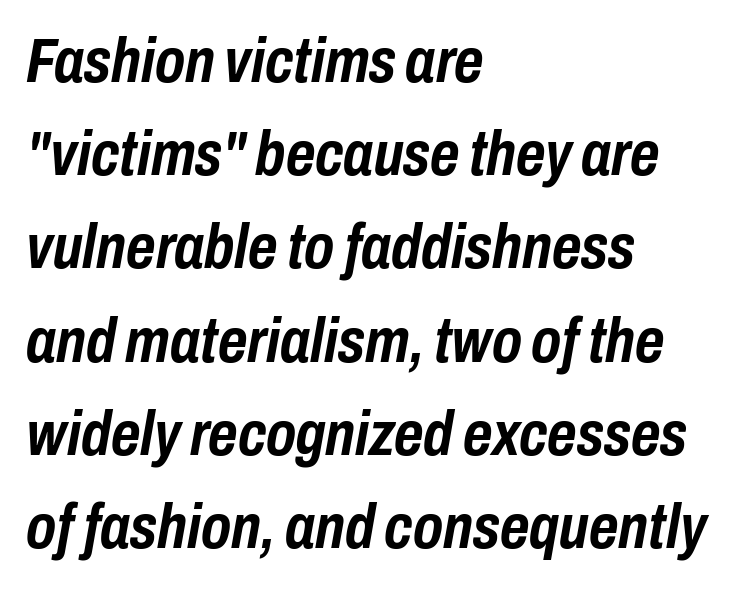
Q: Is the text bold? A: Yes.
Q: Is the text italic (slanted)? A: Yes, it leans right by about 10 degrees.
Q: Is the text underlined? A: No.
Q: How is the paragraph aligned? A: Left-aligned.
Q: Is the spacing between letters normal or unusually wide? A: Normal.
Q: Is the spacing between lines tight, normal or loose? A: Normal.
Q: Width (condensed, normal, or wide)? A: Condensed.
Q: Stroke contrast? A: Low.
Q: x-height? A: Medium.
Q: Monospaced? A: No.
